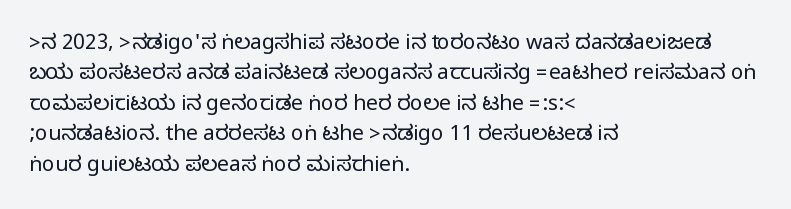
The image shows 21 px text type, upright; set left-aligned, normal line spacing (1.45x), normal letter spacing, not underlined.
